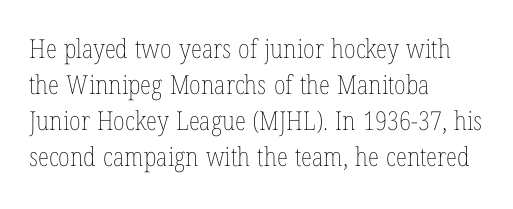
The characters are drawn with everyday or finer stroke widths. Line beginnings align vertically; line endings do not. Rule under the text: the space is simply empty. Words appear dense and cohesive because spacing is normal. Whoever set this chose a conventional vertical rhythm. Rendered with straight, roman letterforms.
